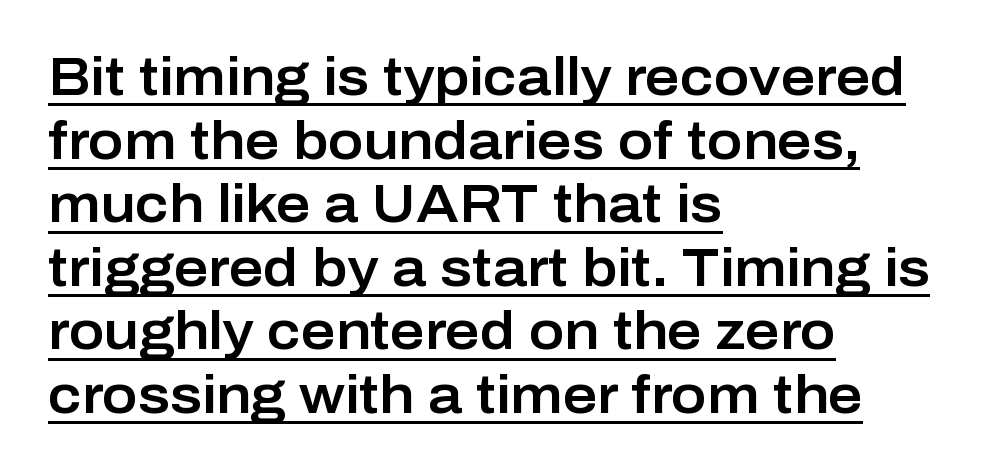
The image shows 53 px sans-serif type, upright; set left-aligned, line spacing 1.2x, normal letter spacing, underlined; low stroke contrast and a medium x-height.
